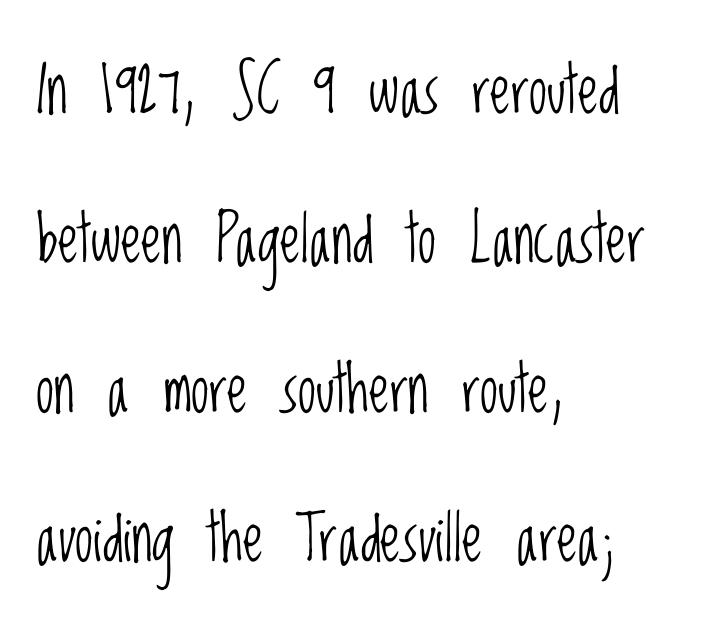
{"serif": "no", "italic": "no", "bold": "no", "weight": "light", "width": "condensed", "stroke_contrast": "low", "x_height": "large", "monospaced": "no", "underline": "no", "align": "left", "line_spacing": "loose", "line_spacing_ratio": 2.3, "letter_spacing": "normal", "letter_spacing_em": 0.0, "glyph_px": 65}
